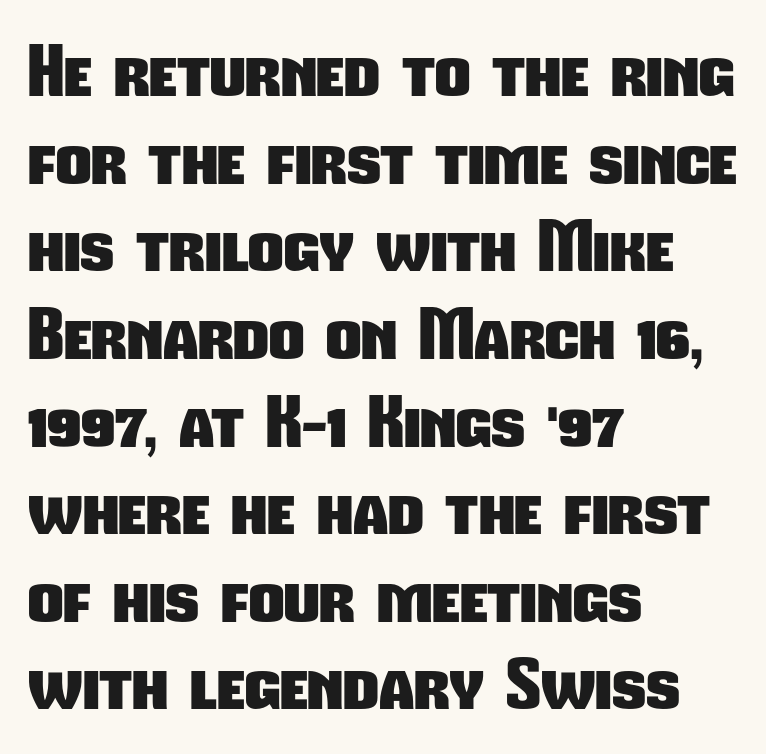
The passage shown is not underscored anywhere. The glyphs in this specimen are sans serif. Inter-character spacing is left at the font's built-in metrics. Leading: standard. The compositor pushed each line to the left boundary.
